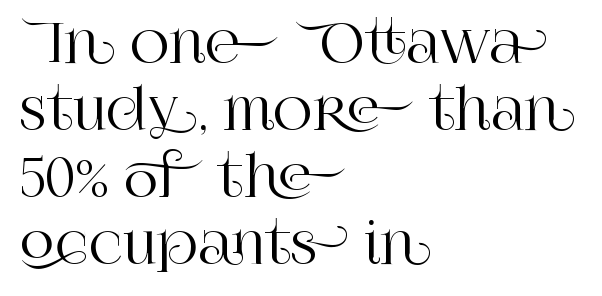
Designer's note — italics off, roman on. This sample has the flowing, uneven cadence of proportional lettering. Is the letter spacing exaggerated? No — it looks like the ordinary default. Where is the straight margin? On the left. The text was rendered using a seriffed face with decorative stroke endings.
